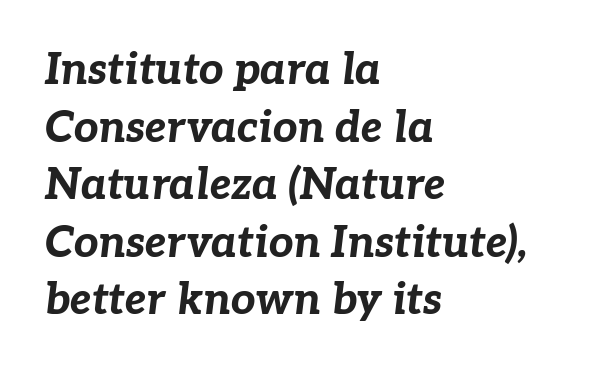
The image shows 43 px bold type, italic (leaning right); set left-aligned, normal line spacing (1.34x), normal letter spacing, not underlined; low stroke contrast and a medium x-height.
